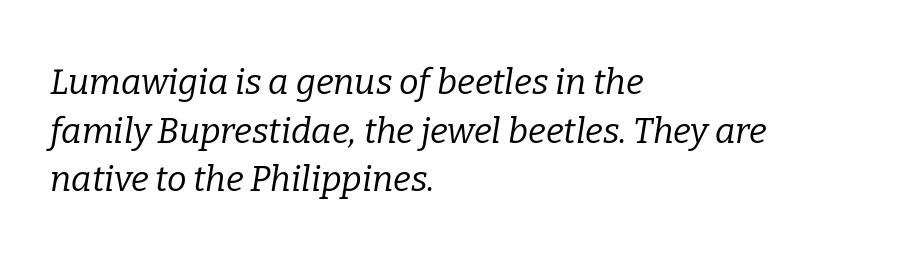
Q: Is the text bold? A: No.
Q: Is the text italic (slanted)? A: Yes, it leans right by about 9 degrees.
Q: Is the typeface a serif or a sans-serif typeface? A: Serif.
Q: Is the text underlined? A: No.
Q: How is the paragraph aligned? A: Left-aligned.
Q: Is the spacing between letters normal or unusually wide? A: Normal.
Q: Is the spacing between lines tight, normal or loose? A: Normal.
Q: Width (condensed, normal, or wide)? A: Normal.
Q: Stroke contrast? A: Low.
Q: x-height? A: Medium.
Q: Monospaced? A: No.
